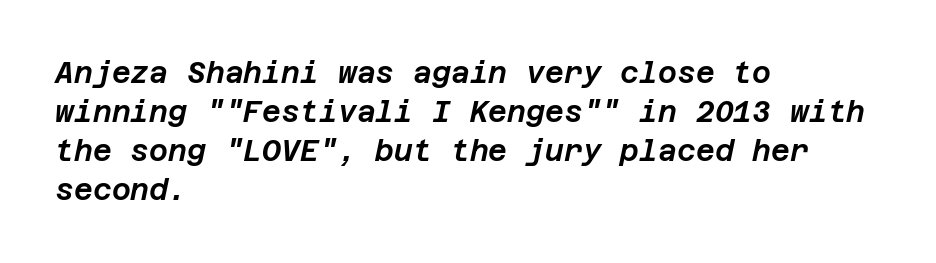
The passage shown has conventional tracking throughout. Reading down the column, the eye jumps a familiar distance to each next line. The compositor pushed each line to the left boundary. The zone under the glyphs is completely vacant. Slanted lettering throughout.
